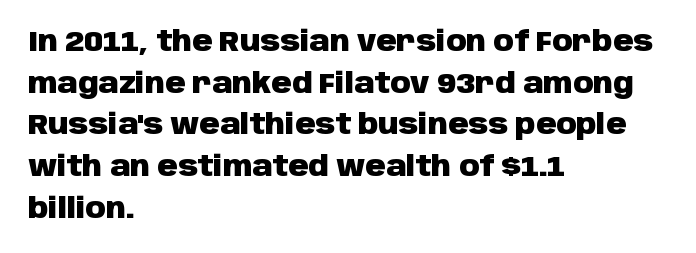
Q: Is the text bold? A: Yes.
Q: Is the text italic (slanted)? A: No, it is upright.
Q: Is the typeface a serif or a sans-serif typeface? A: Sans-serif.
Q: Is the text underlined? A: No.
Q: How is the paragraph aligned? A: Left-aligned.
Q: Is the spacing between letters normal or unusually wide? A: Normal.
Q: Is the spacing between lines tight, normal or loose? A: Normal.
Q: Width (condensed, normal, or wide)? A: Normal.
Q: Stroke contrast? A: Low.
Q: x-height? A: Large.
Q: Monospaced? A: No.
